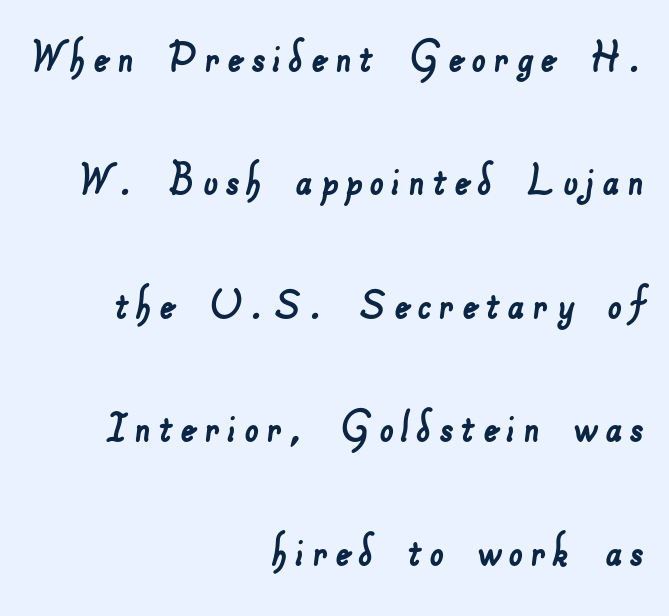
The image shows 50 px sans-serif type; set right-aligned, loose line spacing (2.47x), not underlined; low stroke contrast and a small x-height.
